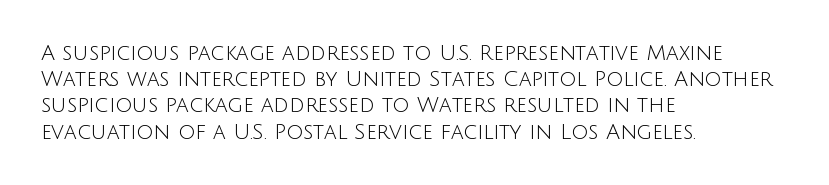
Does extra space separate the letters? No, they use regular spacing. Layout note: lines flush left. The area under the type is left untouched. This reads as an unemphasized weight, regular at the heaviest. This is roman type, the default non-slanted kind. Vertical spacing — default.
